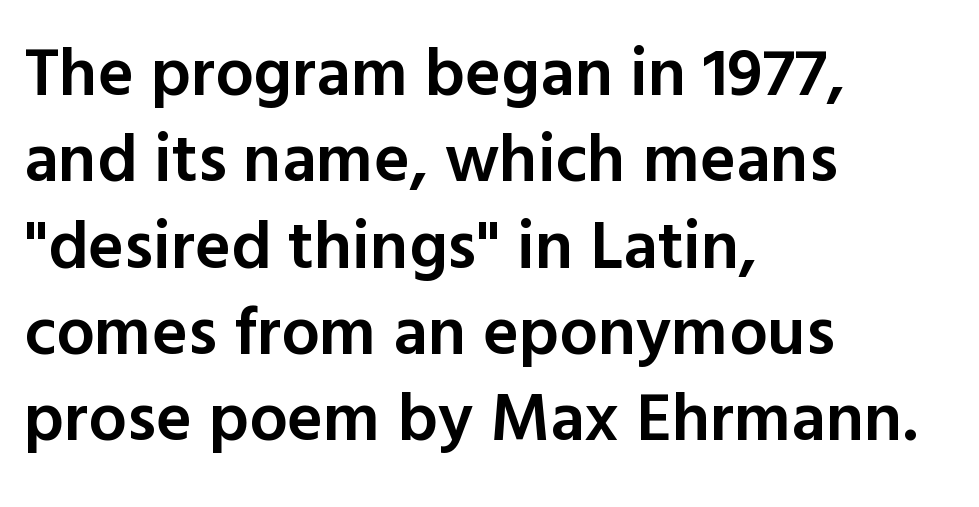
The image shows 68 px semibold sans-serif type, upright; set left-aligned, normal line spacing (1.27x), normal letter spacing, not underlined; a medium x-height.
